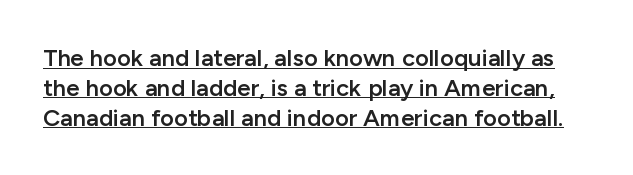
{"italic": "no", "bold": "semi", "underline": "yes", "line_spacing_ratio": 1.24, "letter_spacing": "normal", "letter_spacing_em": 0.0, "glyph_px": 24}
